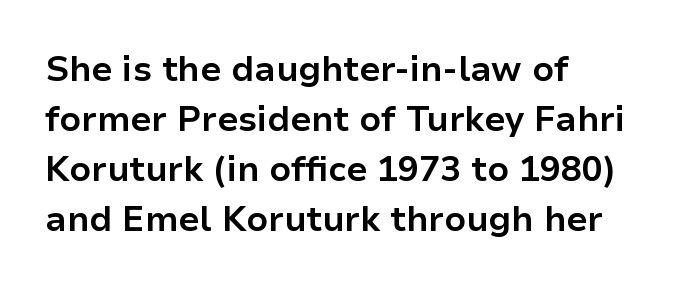
Q: Is the text bold? A: Yes.
Q: Is the text italic (slanted)? A: No, it is upright.
Q: Is the typeface a serif or a sans-serif typeface? A: Sans-serif.
Q: Is the text underlined? A: No.
Q: How is the paragraph aligned? A: Left-aligned.
Q: Is the spacing between letters normal or unusually wide? A: Normal.
Q: Is the spacing between lines tight, normal or loose? A: Normal.
Q: Width (condensed, normal, or wide)? A: Normal.
Q: Stroke contrast? A: Low.
Q: x-height? A: Medium.
Q: Monospaced? A: No.
